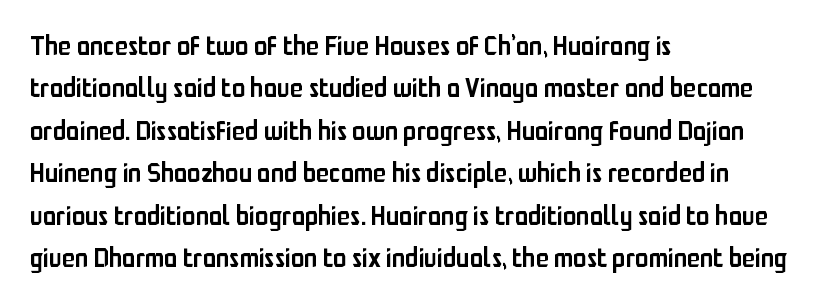
Q: Is the text bold? A: Semi-bold.
Q: Is the text italic (slanted)? A: No, it is upright.
Q: Is the text underlined? A: No.
Q: How is the paragraph aligned? A: Left-aligned.
Q: Is the spacing between letters normal or unusually wide? A: Normal.
Q: Is the spacing between lines tight, normal or loose? A: Normal.
